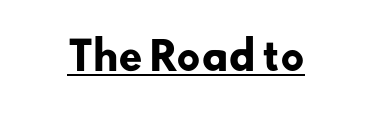
The image shows 38 px heavy sans-serif type; set normal letter spacing, underlined; low stroke contrast and a small x-height.
